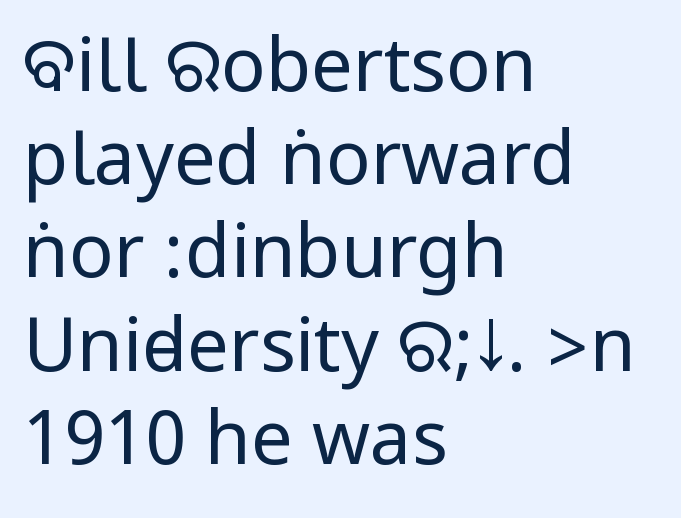
Q: Is the text bold? A: No.
Q: Is the text italic (slanted)? A: No, it is upright.
Q: Is the typeface a serif or a sans-serif typeface? A: Sans-serif.
Q: Is the text underlined? A: No.
Q: How is the paragraph aligned? A: Left-aligned.
Q: Is the spacing between letters normal or unusually wide? A: Normal.
Q: Is the spacing between lines tight, normal or loose? A: Normal.
Q: Width (condensed, normal, or wide)? A: Condensed.
Q: Stroke contrast? A: Low.
